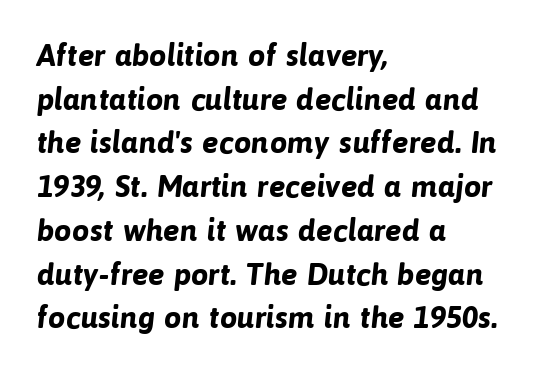
These lines keep a tight, regular rhythm from letter to letter. Its strokes are broad and dark, the hallmark of bold type. Serif or sans? Sans — the stroke terminals are bare. The passage is arranged the way most books set body copy — flush left. The rendering uses natural spacing where letterforms have individual widths.
